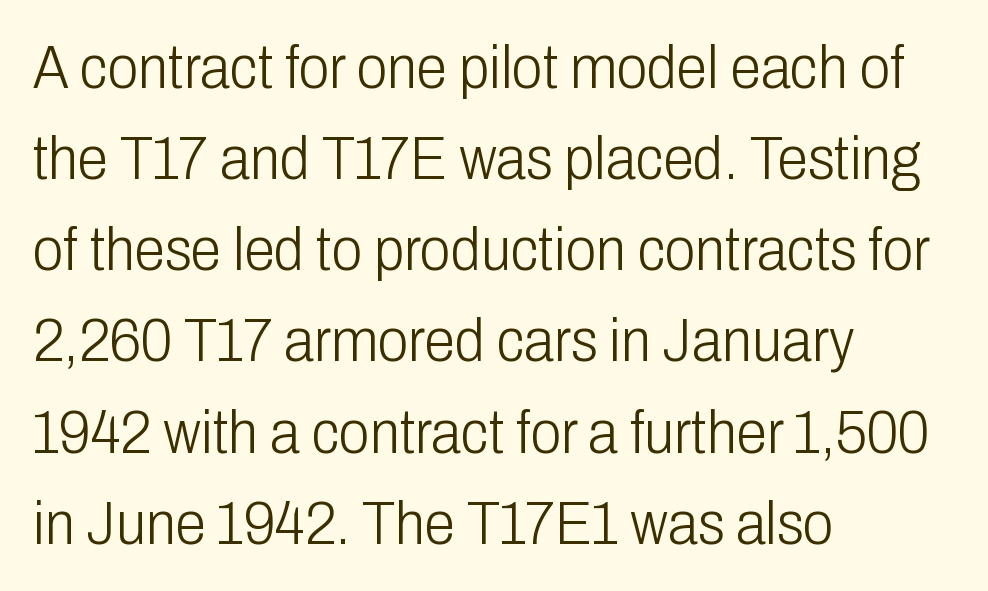
Here the designer chose a conventional face with non-uniform glyph widths. This is roman type, the default non-slanted kind. Check under the words: just untouched page. Regarding leading, the lines here are spaced in the standard way.
